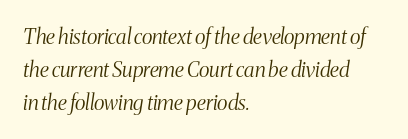
The image shows 21 px text type, italic (leaning right); set left-aligned, normal line spacing (1.56x), normal letter spacing, not underlined.
